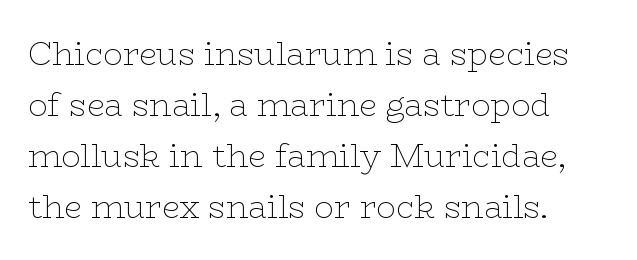
{"serif": "yes", "italic": "no", "bold": "no", "weight": "thin", "width": "wide", "stroke_contrast": "low", "x_height": "medium", "monospaced": "no", "underline": "no", "align": "left", "line_spacing": "normal", "line_spacing_ratio": 1.59, "letter_spacing": "normal", "letter_spacing_em": 0.0, "glyph_px": 32}
